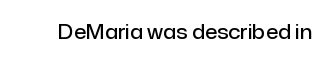
I'd describe the lettering as semibold — firm but not a full bold. The string is rendered with underlining switched off. If you drew a line through each stem, it would be perfectly vertical. Observe the ordinary spacing: letters are neighbours, not strangers.
